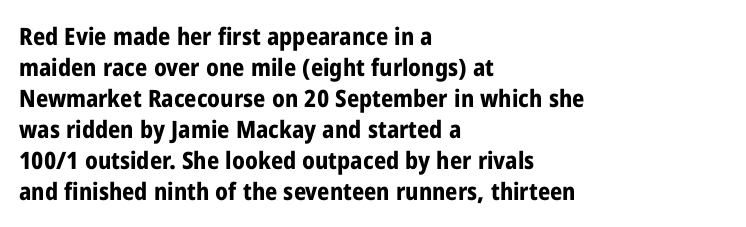
The image shows 24 px bold type, upright; set left-aligned, normal line spacing (1.29x), normal letter spacing, not underlined.
